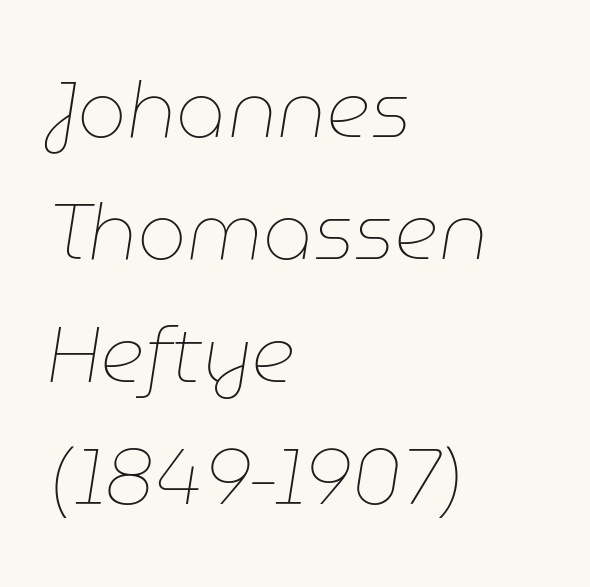
The image shows 78 px thin type, italic (leaning right); set left-aligned, normal line spacing (1.57x), normal letter spacing, not underlined; low stroke contrast and a medium x-height.
